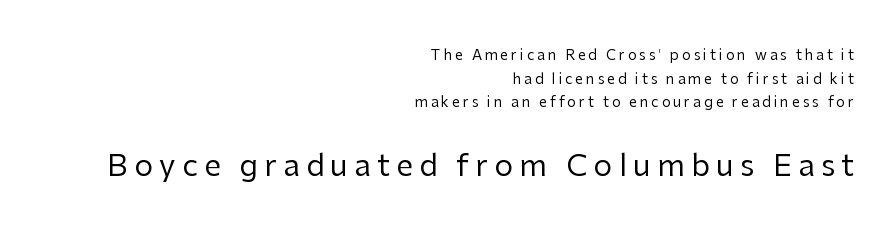
Is the block centered? No — it sits flush against the right margin. This sample uses a sans-serif face. These glyphs show unthickened strokes, regular width or finer. The face used here appears at its bigger size in the lower chunk. Note the varied advance widths — an 'i' is clearly narrower than an 'm'. These lines were composed using upright roman letters.
